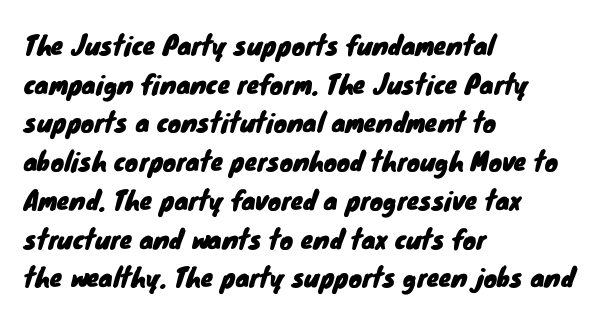
Horizontal alignment here is leftward, the default for most running prose. A typesetter would call this leading conventional body-copy spacing. The rendering keeps characters at their native spacing. Type without underlining.
